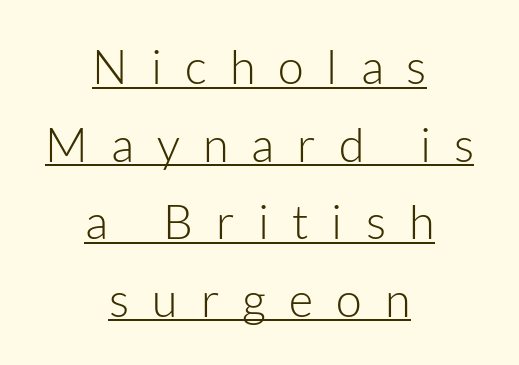
{"serif": "no", "italic": "no", "bold": "no", "weight": "light", "width": "normal", "stroke_contrast": "low", "x_height": "medium", "monospaced": "no", "underline": "yes", "align": "center", "line_spacing": "normal", "line_spacing_ratio": 1.65, "letter_spacing": "wide", "letter_spacing_em": 0.49, "glyph_px": 47}
